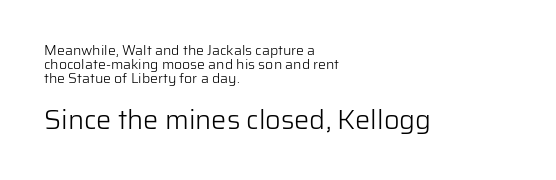
The image shows 27 px text type, upright; set left-aligned, tight line spacing (1.0x), normal letter spacing, not underlined; the second (bottom) block is 1.93x larger.
